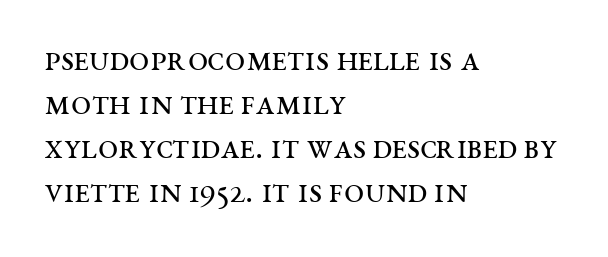
{"serif": "yes", "italic": "no", "bold": "no", "weight": "regular", "width": "wide", "stroke_contrast": "medium", "x_height": "large", "monospaced": "no", "underline": "no", "align": "left", "line_spacing_ratio": 1.22, "letter_spacing": "normal", "letter_spacing_em": 0.0, "glyph_px": 36}
